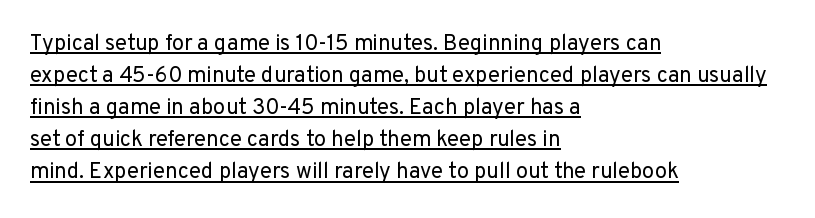
Q: Is the text bold? A: No.
Q: Is the text italic (slanted)? A: No, it is upright.
Q: Is the text underlined? A: Yes.
Q: How is the paragraph aligned? A: Left-aligned.
Q: Is the spacing between letters normal or unusually wide? A: Normal.
Q: Is the spacing between lines tight, normal or loose? A: Normal.
